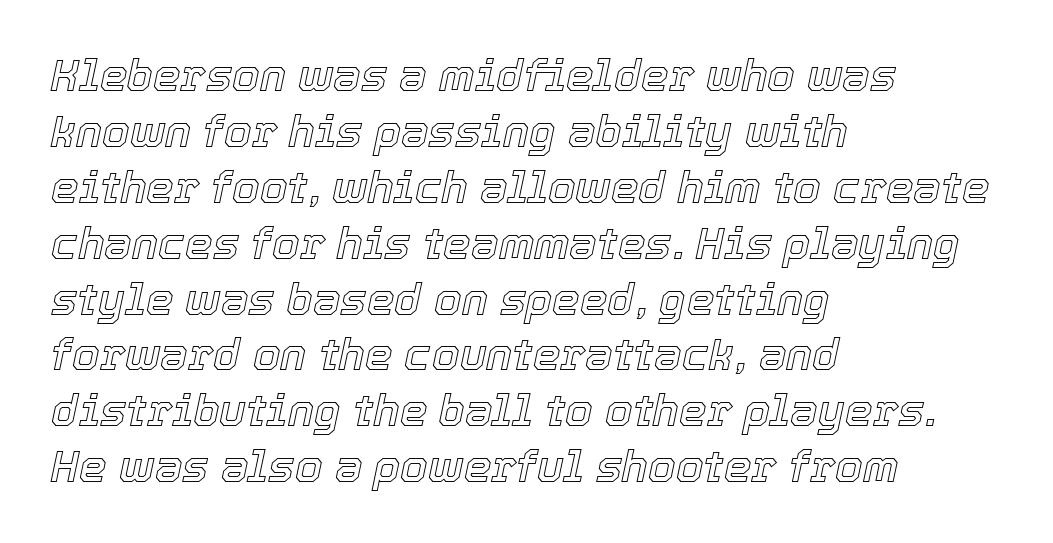
The image shows 44 px text type, italic (leaning right); set left-aligned, normal line spacing (1.27x), normal letter spacing, not underlined; a medium x-height.
